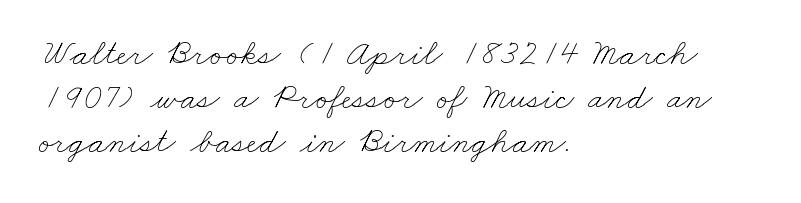
Descender tails drop into unmarked territory. The passage shown has conventional tracking throughout. Character widths vary here, with narrow letters taking less room than wide ones. Weight class: somewhere from thin through regular. The paragraph has a hard left edge and a soft right edge.
